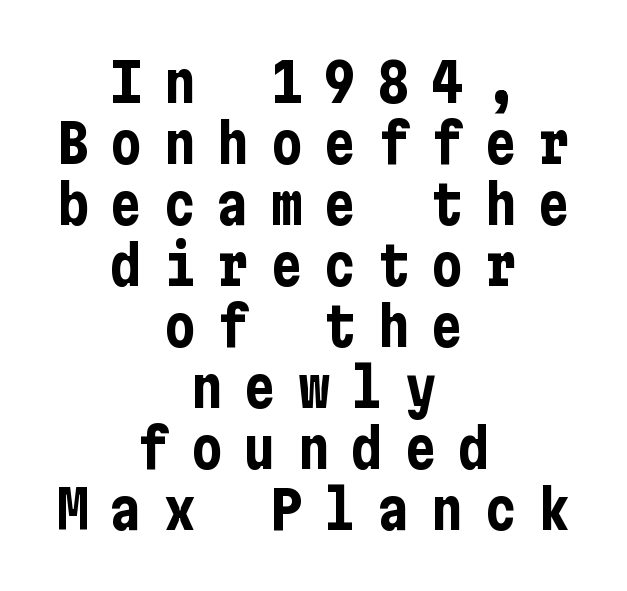
{"serif": "no", "italic": "no", "bold": "yes", "weight": "bold", "width": "condensed", "stroke_contrast": "low", "x_height": "medium", "underline": "no", "align": "center", "line_spacing": "tight", "line_spacing_ratio": 1.15, "letter_spacing": "wide", "letter_spacing_em": 0.41, "glyph_px": 53}
